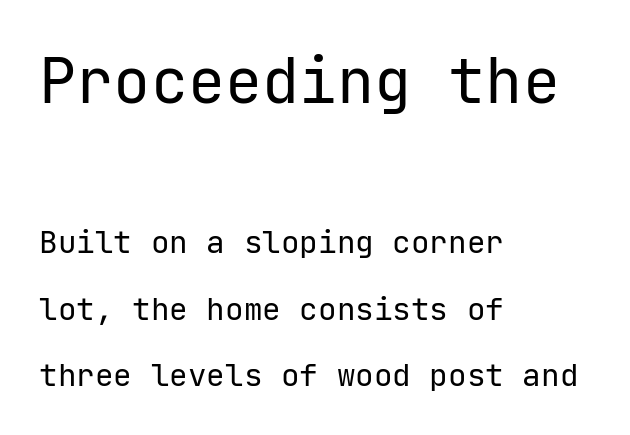
The image shows 62 px regular-weight sans-serif type, upright; set left-aligned, loose line spacing (2.14x), normal letter spacing, not underlined; the first (top) block is 2.0x larger; low stroke contrast and a medium x-height.
